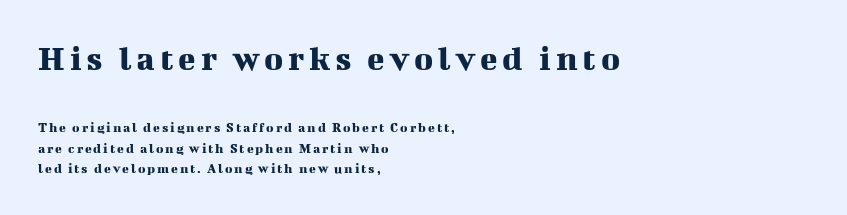
The image shows 36 px serif type, upright; set left-aligned, normal line spacing (1.46x), not underlined; the first (top) block is 2.57x larger; medium stroke contrast and a medium x-height.
